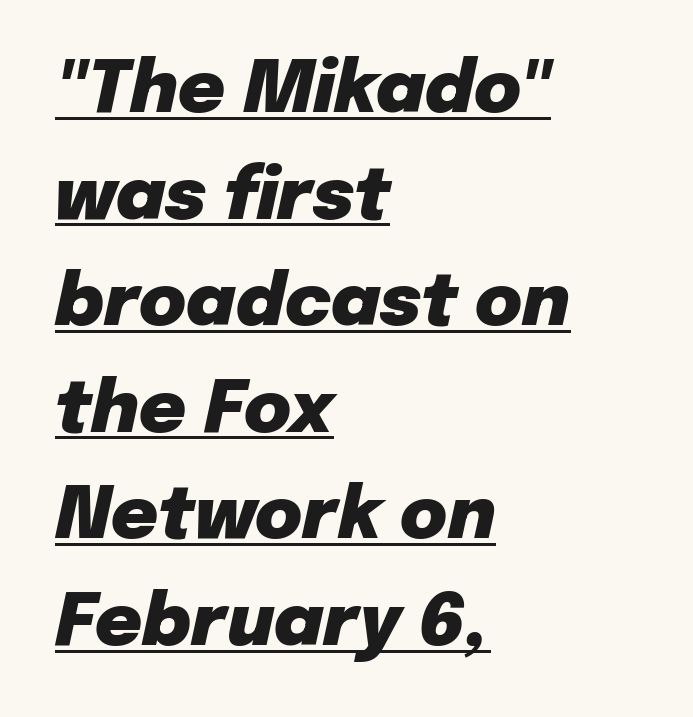
The image shows 72 px heavy type, italic (leaning right); set left-aligned, normal line spacing (1.48x), normal letter spacing, underlined; low stroke contrast and a medium x-height.
